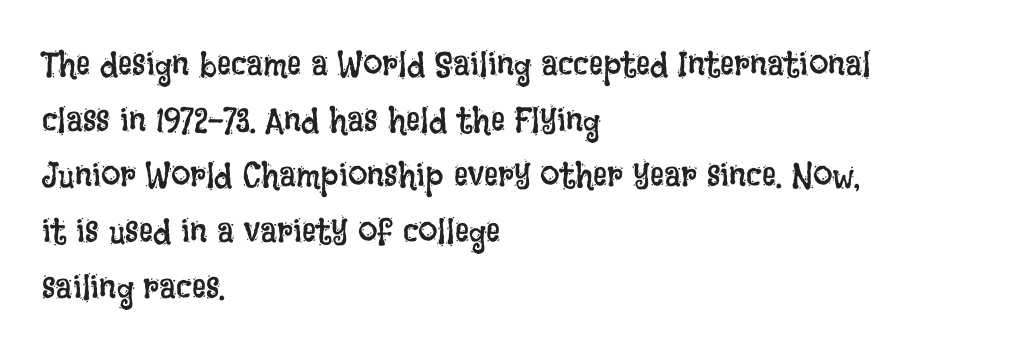
{"italic": "no", "bold": "no", "weight": "regular", "width": "condensed", "stroke_contrast": "low", "x_height": "large", "monospaced": "no", "underline": "no", "align": "left", "line_spacing": "normal", "line_spacing_ratio": 1.59, "letter_spacing": "normal", "letter_spacing_em": 0.0, "glyph_px": 35}
